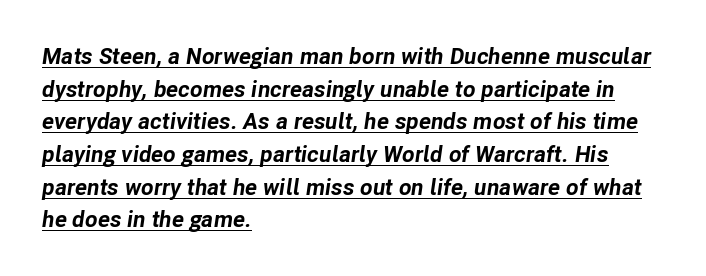
{"italic": "yes", "lean": "right", "slant_degrees": 8, "bold": "yes", "underline": "yes", "align": "left", "line_spacing": "normal", "line_spacing_ratio": 1.42, "letter_spacing": "normal", "letter_spacing_em": 0.0, "glyph_px": 23}
